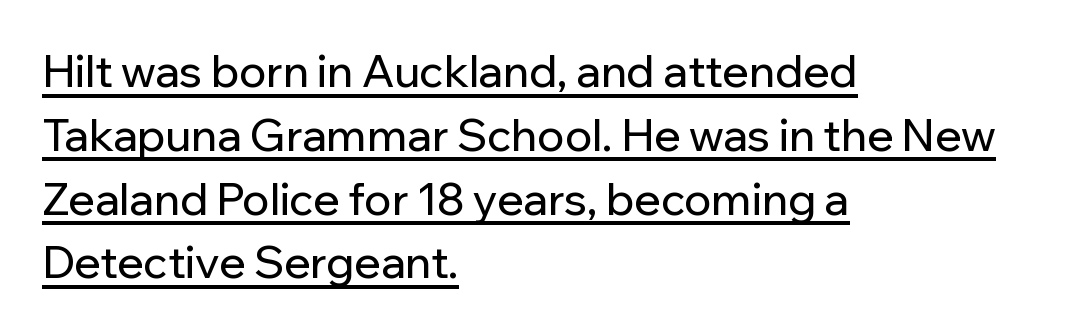
The image shows 44 px sans-serif type, upright; set left-aligned, normal line spacing (1.45x), normal letter spacing, underlined; low stroke contrast and a medium x-height.
